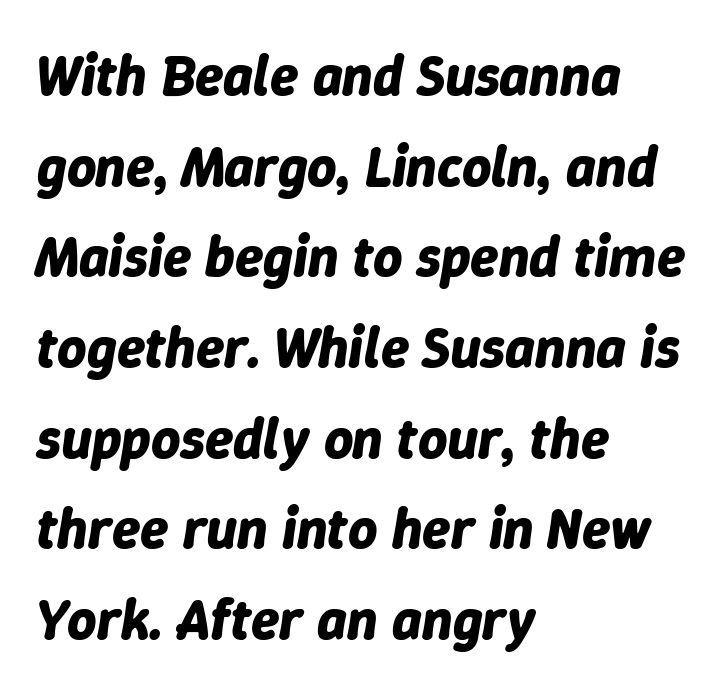
Varying glyph widths throughout — classic text-font behaviour. As a designer I'd log this as weight 700, bold. Only glyphs here, with clear space below each row. What's the leading like? Ordinary, nothing unusual. Emphasis-style slanted type is in use. Look at the tracking — it's just the regular setting, nothing added.
